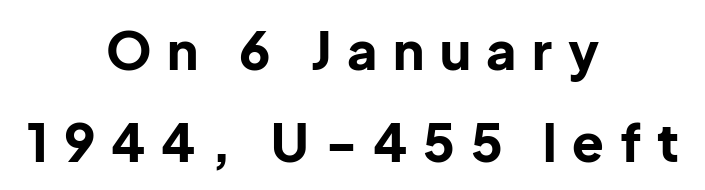
Teacher's note: observe the equal gaps on both sides — that is centered alignment. This is roman type, the default non-slanted kind. The type family on display is of the sans-serif kind. The letters advance in unequal steps, a hallmark of proportional type.
